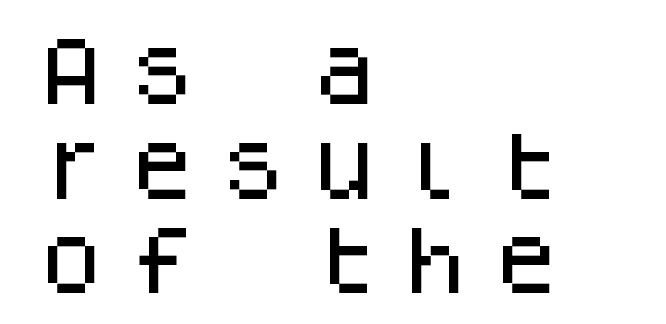
The passage shown is not underscored anywhere. Compared with a centered layout, this one pins lines to the left instead. Serif or sans? Sans — the stroke terminals are bare. Do the characters align in a grid? Yes, the font is monospaced. Does the lettering tilt? It doesn't — this is upright. Leading matches the norm, producing a regular column.
